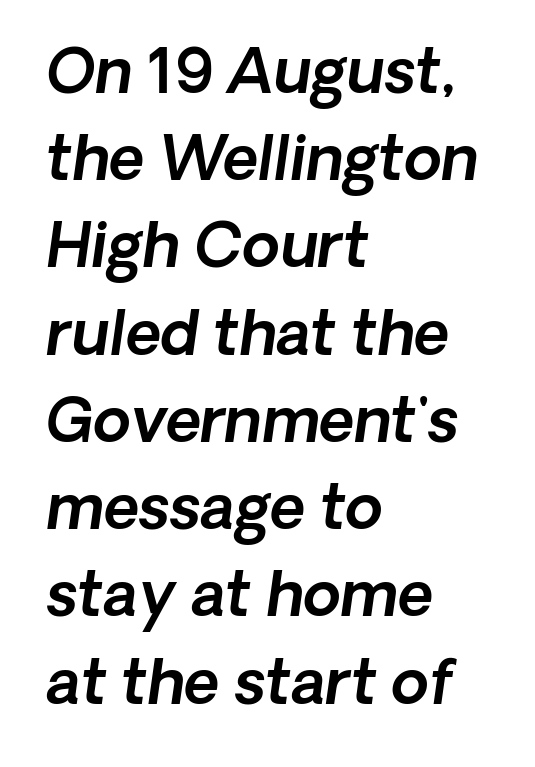
The image shows 61 px sans-serif type; set left-aligned, normal line spacing (1.43x), normal letter spacing, not underlined; a medium x-height.
